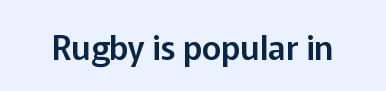
Q: Is the text italic (slanted)? A: No, it is upright.
Q: Is the typeface a serif or a sans-serif typeface? A: Sans-serif.
Q: Is the text underlined? A: No.
Q: Is the spacing between letters normal or unusually wide? A: Normal.
Q: Width (condensed, normal, or wide)? A: Normal.
Q: Stroke contrast? A: Low.
Q: x-height? A: Medium.
Q: Monospaced? A: No.
